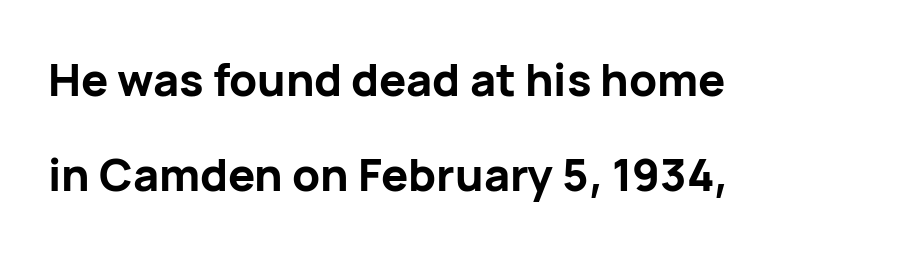
I'd describe the lettering as bold — thick and assertive. The axis of the letterforms is exactly vertical. Is this a fixed-width face? No — the glyphs have proportional, varying widths. Regarding leading, the lines here are spaced well apart. Just letters on the line, the space beneath them empty.
